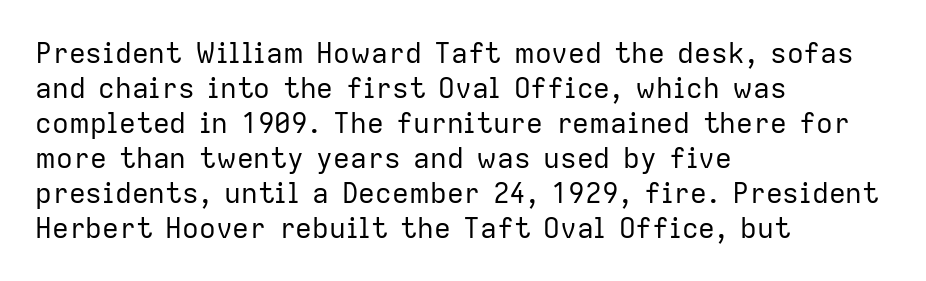
{"serif": "no", "italic": "no", "bold": "no", "weight": "regular", "width": "normal", "stroke_contrast": "low", "x_height": "medium", "monospaced": "no", "underline": "no", "align": "left", "line_spacing": "normal", "line_spacing_ratio": 1.25, "letter_spacing": "normal", "letter_spacing_em": 0.0, "glyph_px": 28}
